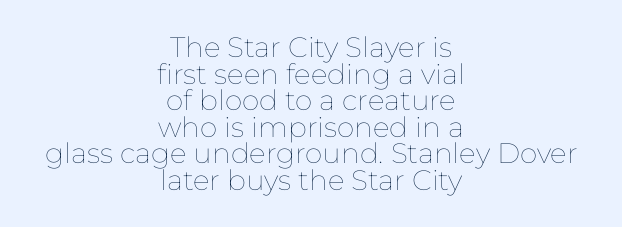
{"italic": "no", "bold": "no", "weight": "thin", "width": "normal", "stroke_contrast": "low", "x_height": "medium", "monospaced": "no", "underline": "no", "align": "center", "line_spacing": "tight", "line_spacing_ratio": 0.95, "letter_spacing": "normal", "letter_spacing_em": 0.0, "glyph_px": 28}
